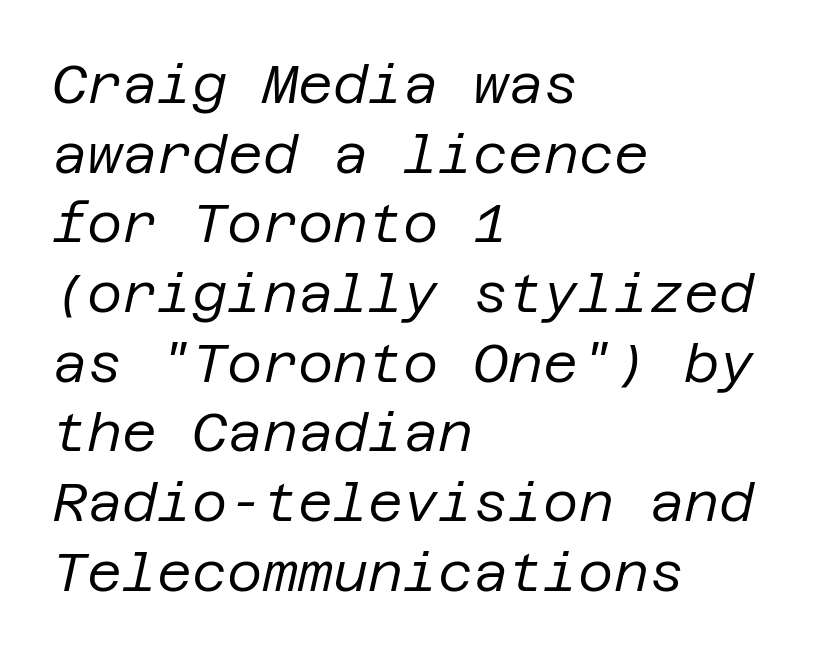
{"italic": "yes", "lean": "right", "slant_degrees": 12, "bold": "no", "weight": "regular", "width": "normal", "stroke_contrast": "low", "x_height": "large", "underline": "no", "align": "left", "line_spacing": "normal", "line_spacing_ratio": 1.29, "letter_spacing": "normal", "letter_spacing_em": 0.0, "glyph_px": 54}
